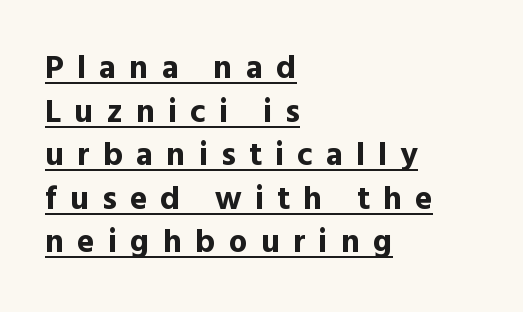
The passage shown is emphatically bold. Leading matches the norm, producing a regular column. Is this a fixed-width face? No — the glyphs have proportional, varying widths. The lines are quadded left. Characters remain perfectly vertical along every line. The designer went with a sans here, leaving each stem footless.
